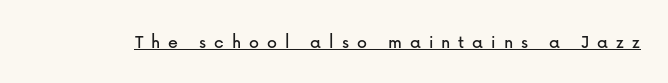
{"italic": "no", "underline": "yes", "letter_spacing": "wide", "letter_spacing_em": 0.4, "glyph_px": 20}
